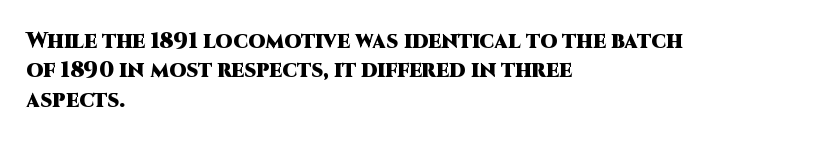
Q: Is the text bold? A: Yes.
Q: Is the text italic (slanted)? A: No, it is upright.
Q: Is the text underlined? A: No.
Q: How is the paragraph aligned? A: Left-aligned.
Q: Is the spacing between letters normal or unusually wide? A: Normal.
Q: Is the spacing between lines tight, normal or loose? A: Normal.
